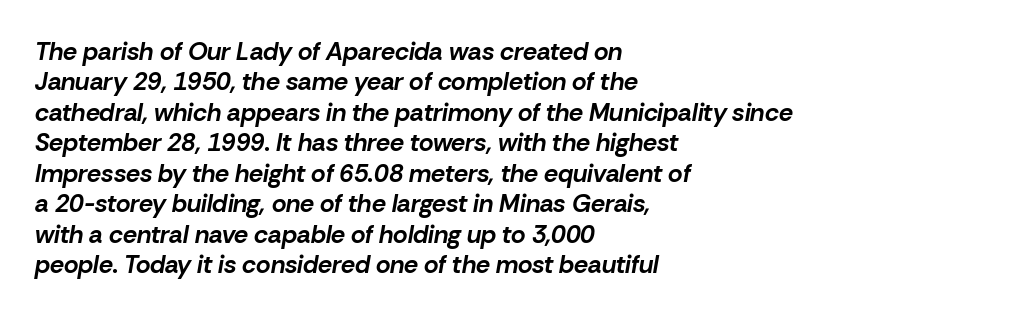
Q: Is the text bold? A: Yes.
Q: Is the text italic (slanted)? A: Yes, it leans right by about 10 degrees.
Q: Is the text underlined? A: No.
Q: How is the paragraph aligned? A: Left-aligned.
Q: Is the spacing between letters normal or unusually wide? A: Normal.
